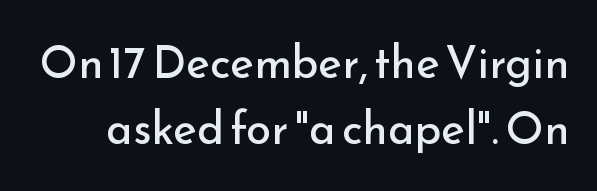
You could not count columns in this text — the font is proportionally spaced. Caption: face not bold, strokes unweighted. Only glyphs here, with clear space below each row. Posture: vertical. Standard letterfit; no display-style spreading of the glyphs.
